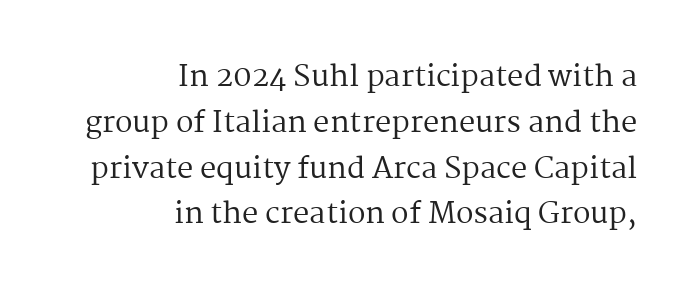
{"serif": "yes", "italic": "no", "bold": "no", "weight": "regular", "width": "normal", "stroke_contrast": "medium", "x_height": "medium", "monospaced": "no", "underline": "no", "align": "right", "line_spacing": "normal", "line_spacing_ratio": 1.58, "letter_spacing": "normal", "letter_spacing_em": 0.0, "glyph_px": 29}
